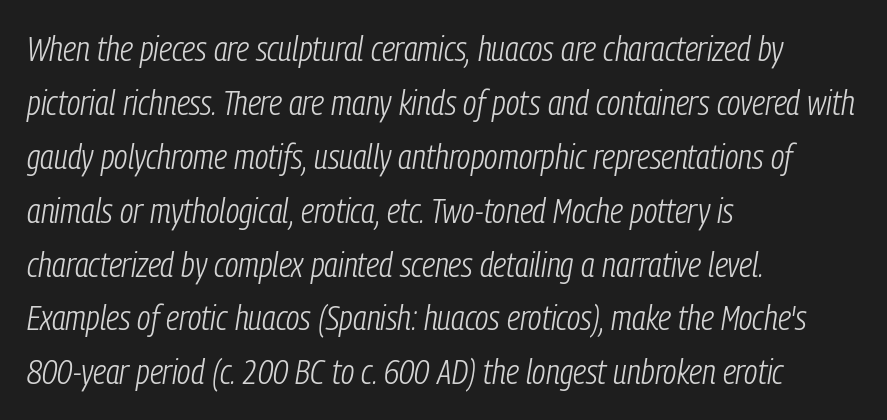
Q: Is the text bold? A: No.
Q: Is the text italic (slanted)? A: Yes, it leans right by about 9 degrees.
Q: Is the text underlined? A: No.
Q: How is the paragraph aligned? A: Left-aligned.
Q: Is the spacing between letters normal or unusually wide? A: Normal.
Q: Is the spacing between lines tight, normal or loose? A: Normal.
Q: Width (condensed, normal, or wide)? A: Condensed.
Q: Stroke contrast? A: Low.
Q: x-height? A: Medium.
Q: Monospaced? A: No.
